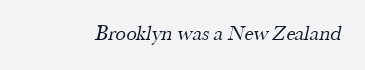
The image shows 21 px text type; set normal letter spacing, not underlined.
